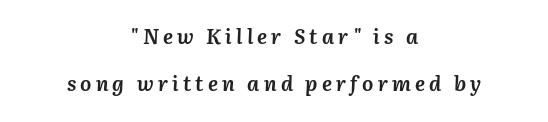
Q: Is the text bold? A: Yes.
Q: Is the text italic (slanted)? A: Yes, it leans right by about 3 degrees.
Q: Is the text underlined? A: No.
Q: How is the paragraph aligned? A: Centered.
Q: Is the spacing between letters normal or unusually wide? A: Unusually wide.
Q: Is the spacing between lines tight, normal or loose? A: Loose.
